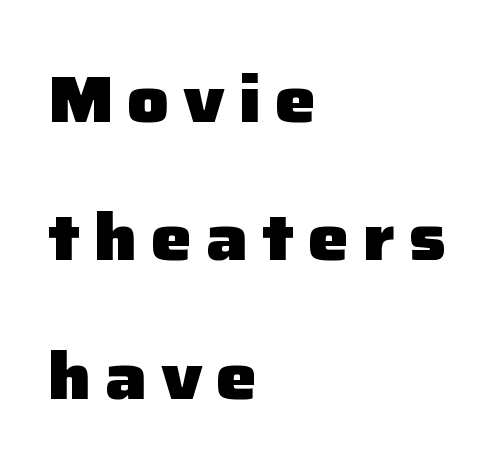
The image shows 65 px heavy sans-serif type, upright; set left-aligned, loose line spacing (2.13x), unusually wide letter spacing (+0.21 em), not underlined; low stroke contrast and a medium x-height.
